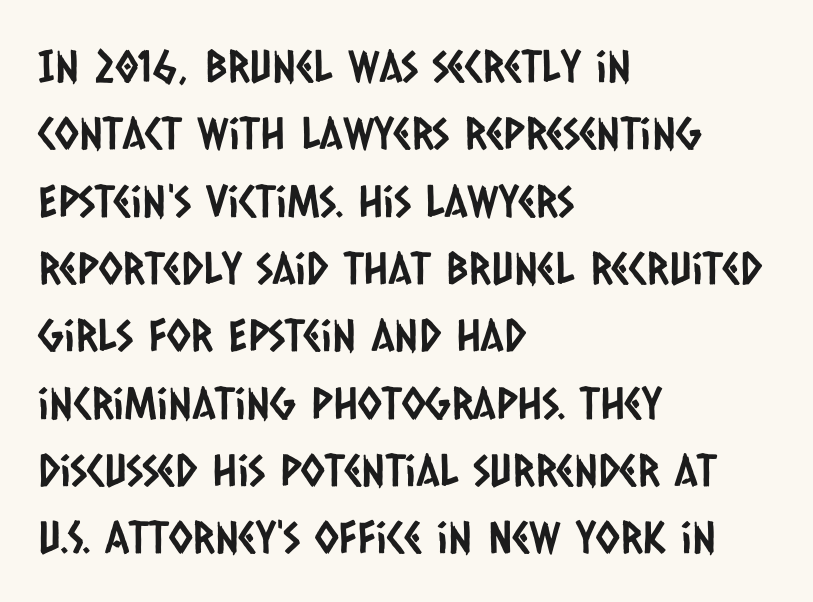
The image shows 44 px condensed sans-serif type; set left-aligned, normal line spacing (1.53x), normal letter spacing, not underlined; low stroke contrast and a large x-height.
